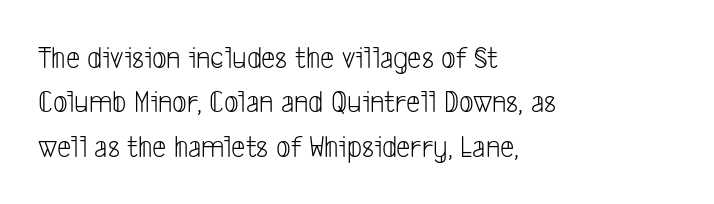
{"serif": "no", "bold": "no", "weight": "light", "width": "condensed", "stroke_contrast": "low", "x_height": "medium", "monospaced": "no", "underline": "no", "align": "left", "line_spacing": "normal", "line_spacing_ratio": 1.39, "letter_spacing": "normal", "letter_spacing_em": 0.0, "glyph_px": 32}
